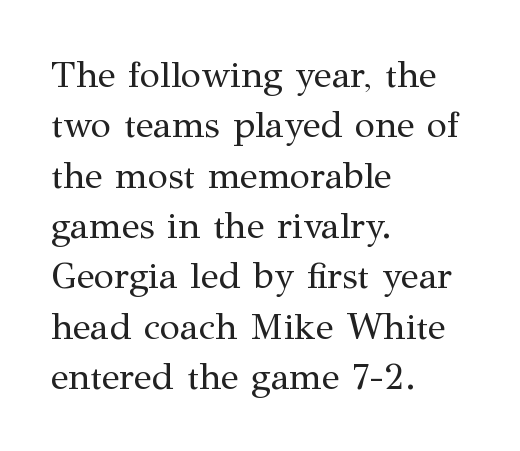
{"serif": "yes", "italic": "no", "bold": "no", "weight": "regular", "width": "normal", "stroke_contrast": "medium", "x_height": "medium", "monospaced": "no", "underline": "no", "align": "left", "line_spacing": "normal", "line_spacing_ratio": 1.36, "letter_spacing": "normal", "letter_spacing_em": 0.0, "glyph_px": 37}
